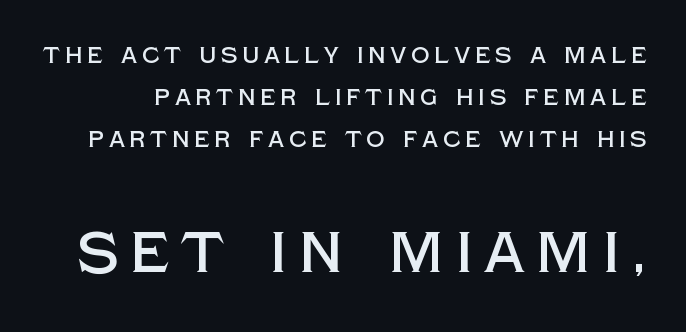
Q: Is the text italic (slanted)? A: No, it is upright.
Q: Is the typeface a serif or a sans-serif typeface? A: Sans-serif.
Q: Is the text underlined? A: No.
Q: Which block of text is set in a larger size, the first (top) or the second (bottom)? A: The second (bottom) one.
Q: Width (condensed, normal, or wide)? A: Normal.
Q: x-height? A: Large.
Q: Monospaced? A: No.
